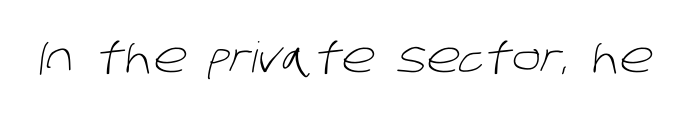
Q: Is the text bold? A: No.
Q: Is the typeface a serif or a sans-serif typeface? A: Sans-serif.
Q: Is the text underlined? A: No.
Q: Is the spacing between letters normal or unusually wide? A: Normal.
Q: Width (condensed, normal, or wide)? A: Normal.
Q: Stroke contrast? A: Low.
Q: x-height? A: Large.
Q: Monospaced? A: No.
